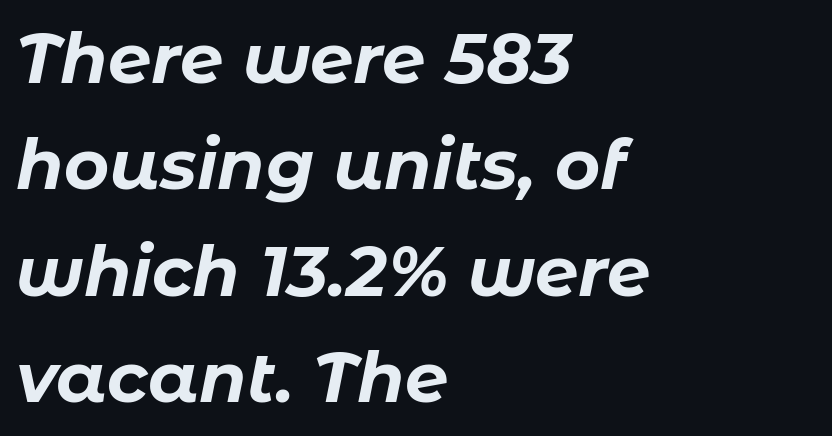
The image shows 69 px bold type, italic (leaning right); set left-aligned, normal line spacing (1.54x), normal letter spacing, not underlined; low stroke contrast and a medium x-height.
